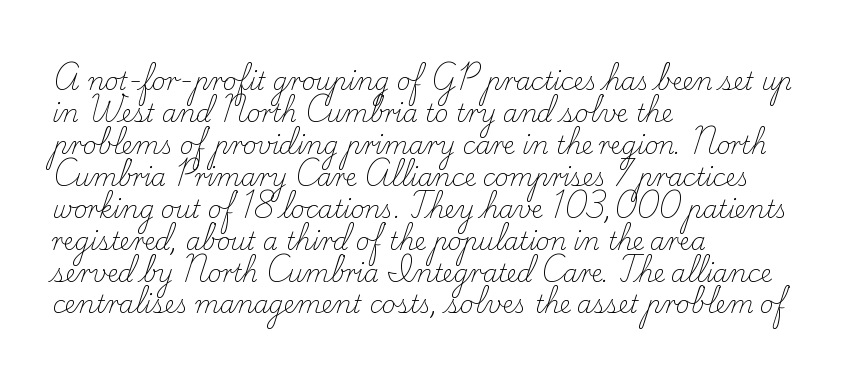
Q: Is the text bold? A: No.
Q: Is the text italic (slanted)? A: Yes.
Q: Is the text underlined? A: No.
Q: How is the paragraph aligned? A: Left-aligned.
Q: Is the spacing between letters normal or unusually wide? A: Normal.
Q: Is the spacing between lines tight, normal or loose? A: Normal.
